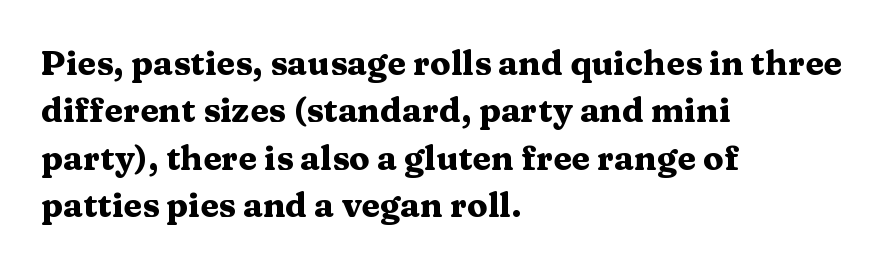
The image shows 34 px heavy, wide serif type, upright; set left-aligned, normal line spacing (1.39x), normal letter spacing, not underlined; medium stroke contrast and a medium x-height.
